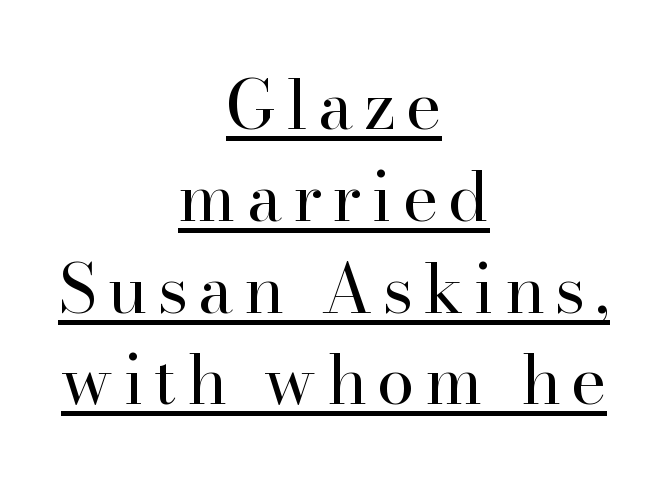
The lines in this sample share a center point and differ in where they start and stop. Italic? Not at all — the glyphs are vertical. Compared with undecorated copy, this sample adds a rule below the words. Honestly, the row spacing looks completely unremarkable. Here the designer chose a conventional face with non-uniform glyph widths.
